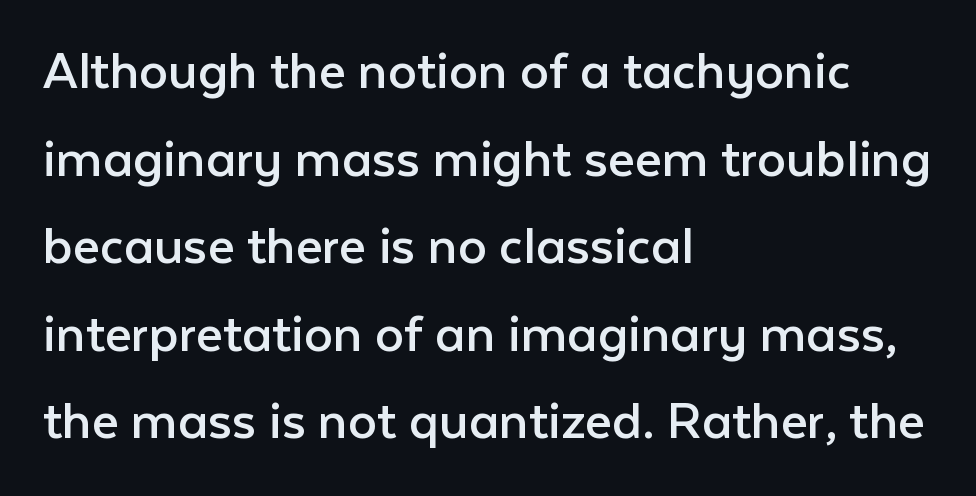
Q: Is the text bold? A: No.
Q: Is the text italic (slanted)? A: No, it is upright.
Q: Is the typeface a serif or a sans-serif typeface? A: Sans-serif.
Q: Is the text underlined? A: No.
Q: How is the paragraph aligned? A: Left-aligned.
Q: Is the spacing between letters normal or unusually wide? A: Normal.
Q: Is the spacing between lines tight, normal or loose? A: Normal.
Q: Width (condensed, normal, or wide)? A: Normal.
Q: Stroke contrast? A: Low.
Q: x-height? A: Medium.
Q: Monospaced? A: No.
